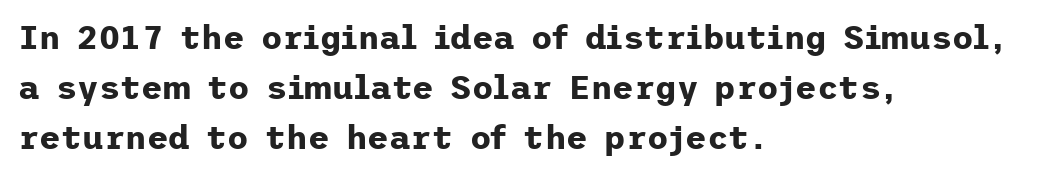
{"serif": "no", "italic": "no", "bold": "yes", "weight": "bold", "width": "normal", "stroke_contrast": "low", "x_height": "medium", "underline": "no", "align": "left", "line_spacing": "normal", "line_spacing_ratio": 1.51, "letter_spacing": "normal", "letter_spacing_em": 0.0, "glyph_px": 33}
